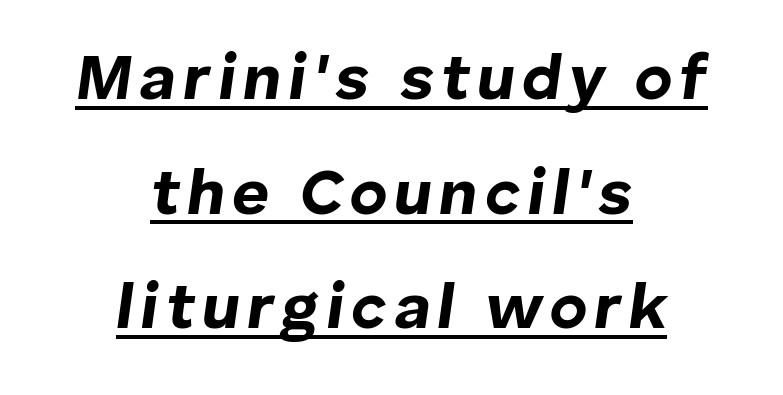
The image shows 64 px bold type, italic (leaning right); set centered, line spacing 1.79x, underlined; low stroke contrast and a medium x-height.
